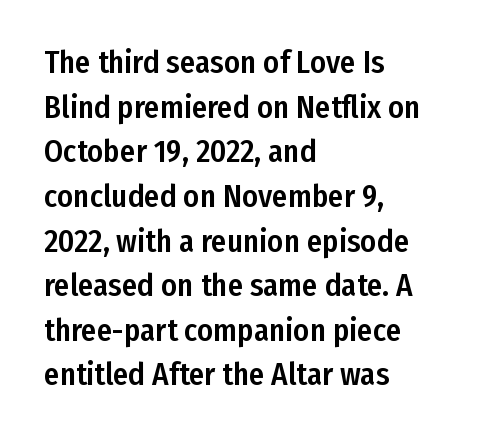
Glyph-to-glyph distance matches everyday printed text. The typography opts for an upright posture over an oblique one. The passage is arranged the way most books set body copy — flush left. Do the characters align in a grid? No, the font is proportional.
